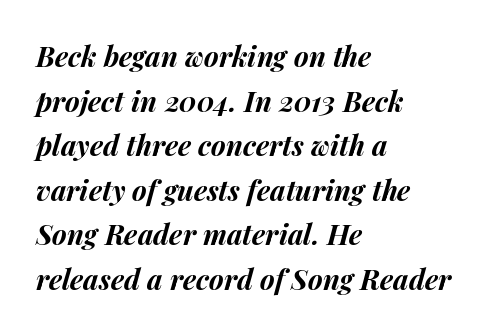
The image shows 28 px bold type, italic (leaning right); set left-aligned, normal line spacing (1.59x), normal letter spacing, not underlined; medium stroke contrast and a medium x-height.
